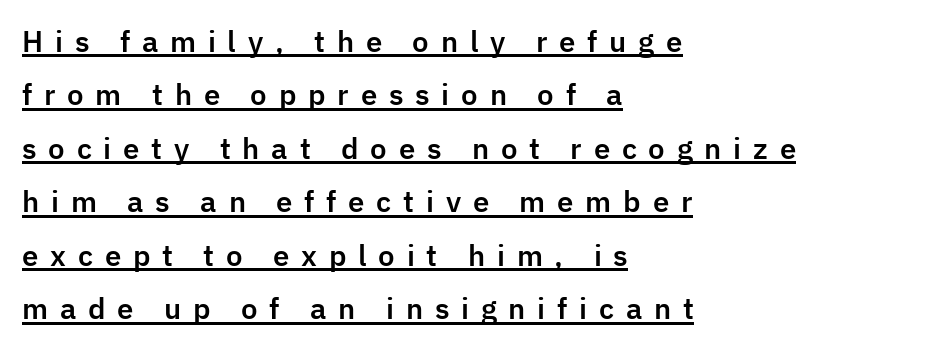
Looks like regular typesetting: each glyph gets only the width it needs. Caption: lettering with a line underneath. The line-height multiplier appears high, well above default. The lettering holds an erect, upright posture throughout. Horizontally, the lines are justified to the leading edge only.
